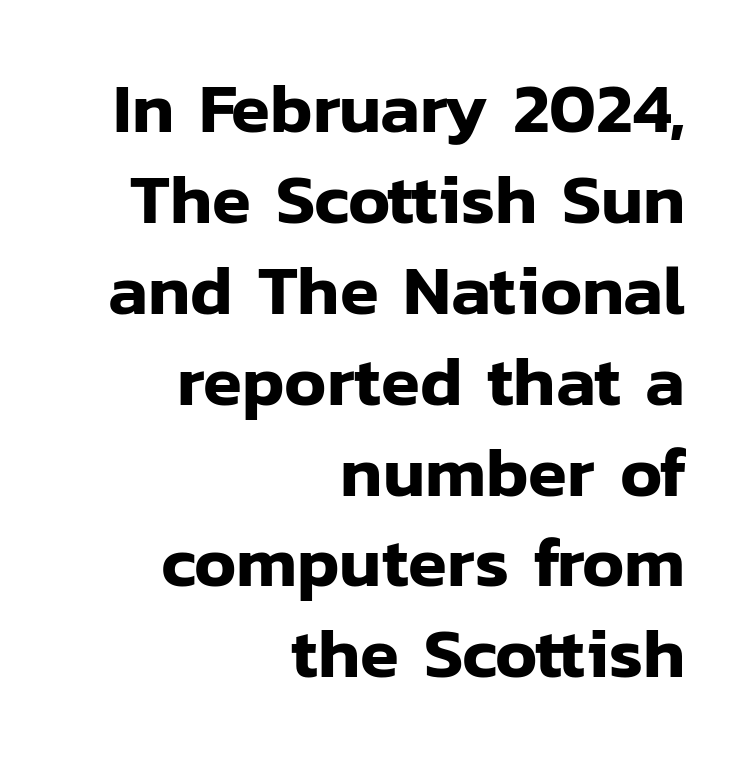
The letters advance in unequal steps, a hallmark of proportional type. Is the letter spacing exaggerated? No — it looks like the ordinary default. The face used here is a sans, in the tradition of grotesques and geometrics. In CSS terms this would be text-align: right. Has an underline been added? It has not. A roman cut, with each character standing at attention.
